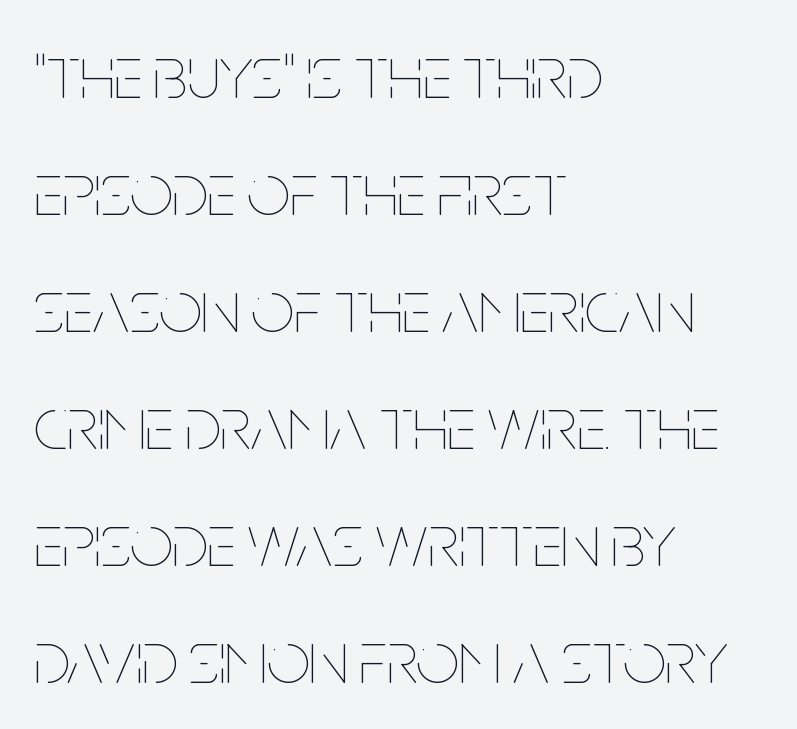
{"italic": "no", "bold": "no", "weight": "thin", "width": "condensed", "stroke_contrast": "low", "x_height": "large", "monospaced": "no", "underline": "no", "align": "left", "line_spacing": "normal", "line_spacing_ratio": 1.56, "letter_spacing": "normal", "letter_spacing_em": 0.0, "glyph_px": 75}
